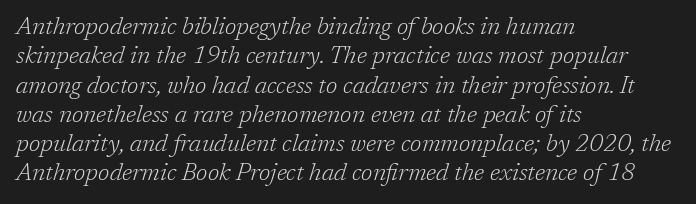
{"italic": "yes", "lean": "right", "slant_degrees": 17, "bold": "no", "underline": "no", "align": "left", "line_spacing_ratio": 1.22, "letter_spacing": "normal", "letter_spacing_em": 0.0, "glyph_px": 24}
